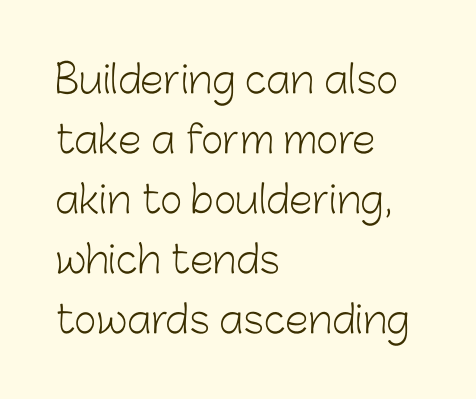
Q: Is the text bold? A: No.
Q: Is the text italic (slanted)? A: No, it is upright.
Q: Is the typeface a serif or a sans-serif typeface? A: Sans-serif.
Q: Is the text underlined? A: No.
Q: How is the paragraph aligned? A: Left-aligned.
Q: Is the spacing between letters normal or unusually wide? A: Normal.
Q: Is the spacing between lines tight, normal or loose? A: Normal.
Q: Width (condensed, normal, or wide)? A: Normal.
Q: Stroke contrast? A: Low.
Q: x-height? A: Medium.
Q: Monospaced? A: No.
